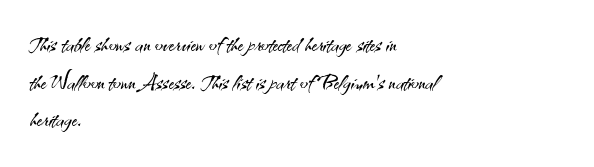
Tracking here is standard; glyphs follow each other at the usual distance. Looks like regular typesetting: each glyph gets only the width it needs. Each new line begins a customary step beneath the previous one. Ink coverage per letter is moderate at most. The text was rendered using a sans face with plain stroke endings. Is the block centered? No — it sits flush against the left margin.
